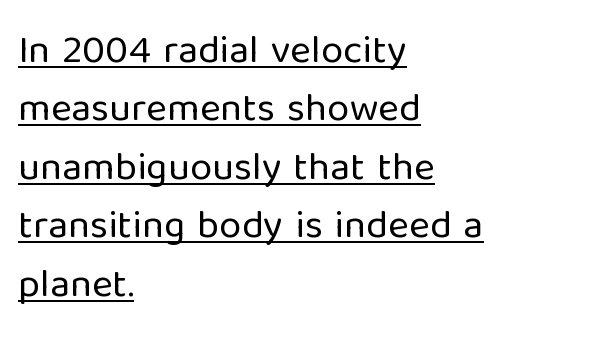
The horizontal fit of the characters is conventional and even. A typesetter would call this proportional, since set widths differ per character. This block has exactly the height ordinary leading produces. The characters display no serif detailing; their extremities are plain. A quiet, ordinary-to-light weight characterises the typeface.
